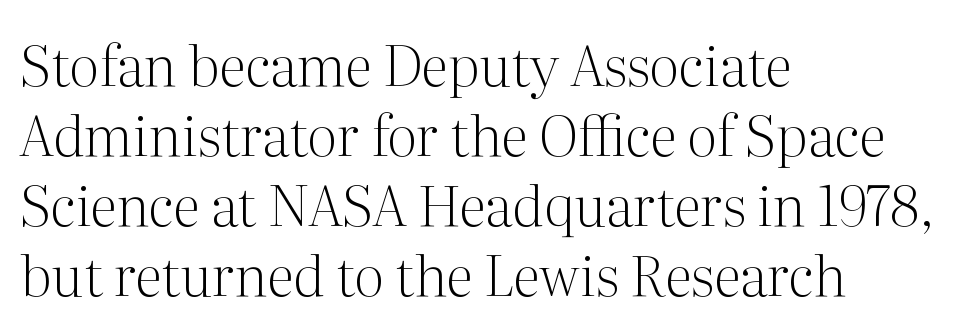
The image shows 56 px light serif type, upright; set left-aligned, normal line spacing (1.25x), normal letter spacing, not underlined; medium stroke contrast and a medium x-height.
